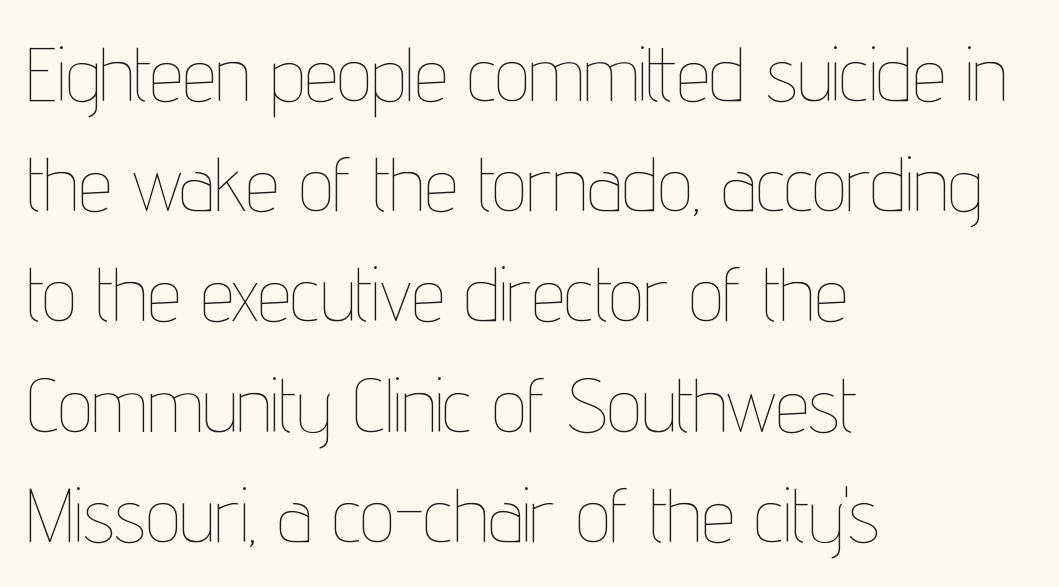
Lines of text with bare space underneath. Between one letter and the next there's only the usual sliver of space. Stems and bowls with no extra thickness — not bold. Visually the block forms a straight wall on the left and a jagged coastline on the right. This is the regular roman posture of the typeface. Spacing verdict: proportional, widths tailored to each character.
